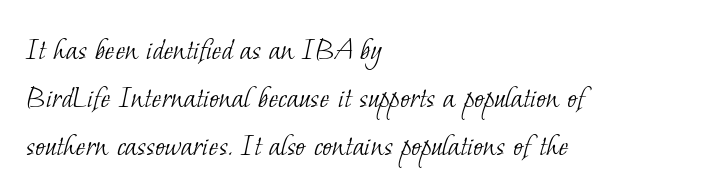
Q: Is the text bold? A: No.
Q: Is the typeface a serif or a sans-serif typeface? A: Serif.
Q: Is the text underlined? A: No.
Q: How is the paragraph aligned? A: Left-aligned.
Q: Is the spacing between letters normal or unusually wide? A: Normal.
Q: Is the spacing between lines tight, normal or loose? A: Normal.
Q: Width (condensed, normal, or wide)? A: Normal.
Q: Stroke contrast? A: Low.
Q: x-height? A: Small.
Q: Monospaced? A: No.
